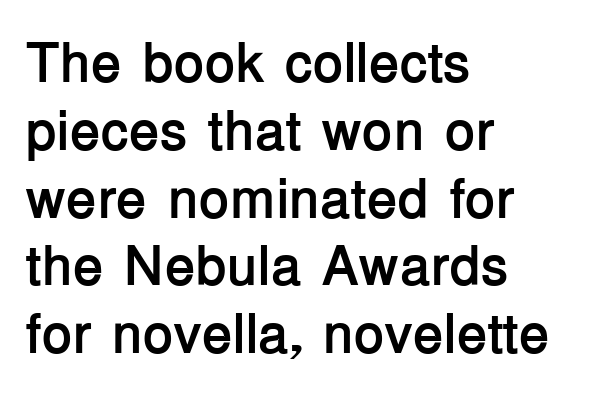
Short and long lines alike share a common starting point at left. You can tell it's not italic because the verticals are truly vertical. How are the letters spaced? Ordinarily, with no added tracking. The face used here is proportionally spaced, like ordinary book or web type. Chunky letters — that's bold for sure. Just letters on the line, the space beneath them empty.
